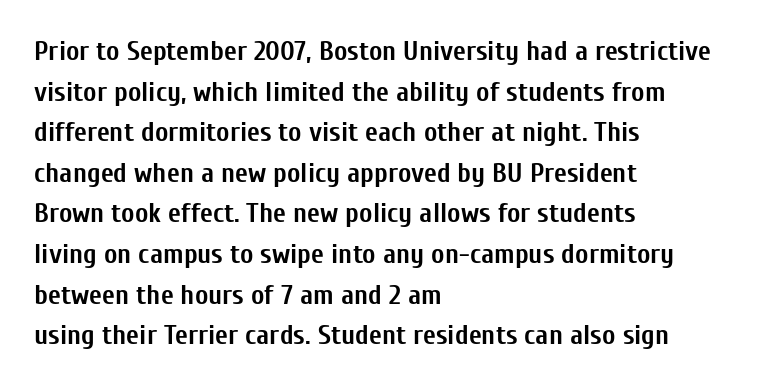
The image shows 28 px semibold, condensed sans-serif type, upright; set left-aligned, normal line spacing (1.45x), normal letter spacing, not underlined; low stroke contrast and a medium x-height.
